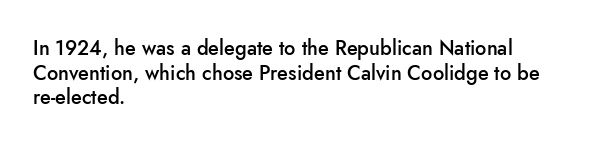
{"italic": "no", "bold": "semi", "underline": "no", "align": "left", "line_spacing_ratio": 1.23, "letter_spacing": "normal", "letter_spacing_em": 0.0, "glyph_px": 20}
